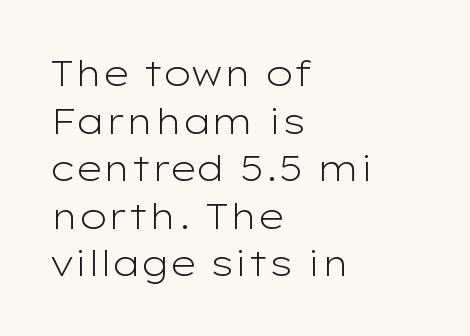
{"serif": "no", "italic": "no", "bold": "no", "weight": "light", "width": "wide", "stroke_contrast": "low", "x_height": "medium", "monospaced": "no", "underline": "no", "align": "left", "line_spacing": "normal", "line_spacing_ratio": 1.32, "letter_spacing": "normal", "letter_spacing_em": 0.0, "glyph_px": 36}
